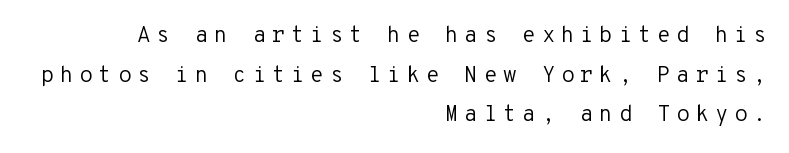
{"italic": "no", "bold": "no", "underline": "no", "align": "right", "line_spacing_ratio": 1.8, "letter_spacing": "wide", "letter_spacing_em": 0.26, "glyph_px": 22}
